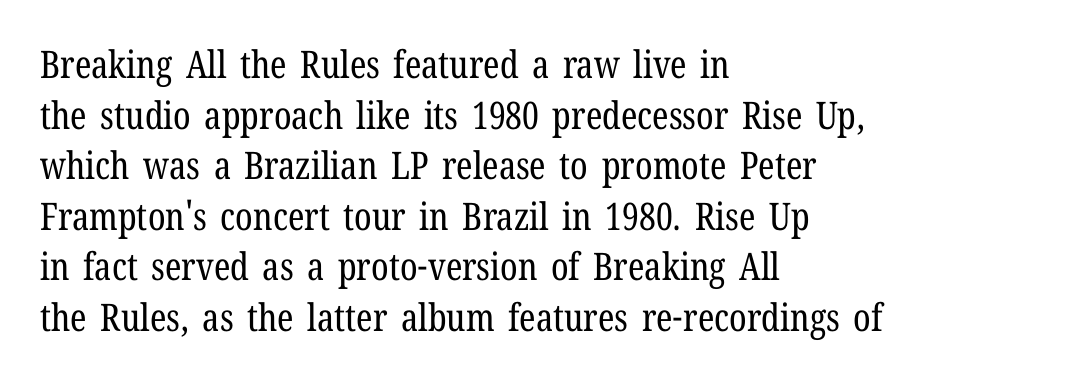
Counters stay open thanks to moderate or lighter strokes. Reading down the column, the eye jumps a familiar distance to each next line. A typesetter would label this face a serif. These lines are rendered in a variable-pitch font. Tracking here is standard; glyphs follow each other at the usual distance. All the whitespace from short lines collects on the right.
